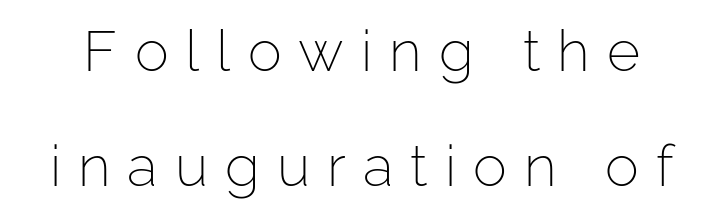
{"serif": "no", "italic": "no", "bold": "no", "weight": "light", "width": "normal", "stroke_contrast": "low", "x_height": "medium", "monospaced": "no", "underline": "no", "line_spacing": "loose", "line_spacing_ratio": 2.02, "letter_spacing": "wide", "letter_spacing_em": 0.3, "glyph_px": 57}
